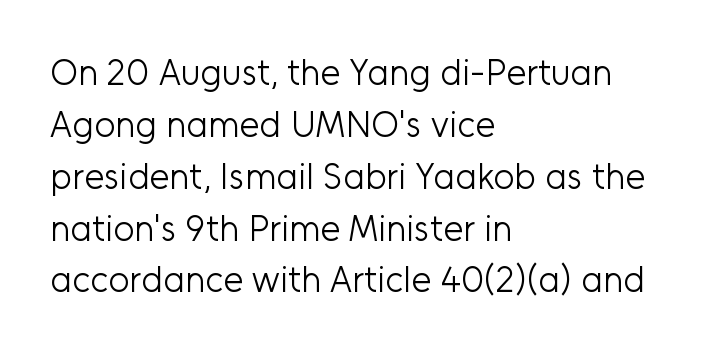
Q: Is the text bold? A: No.
Q: Is the text italic (slanted)? A: No, it is upright.
Q: Is the typeface a serif or a sans-serif typeface? A: Sans-serif.
Q: Is the text underlined? A: No.
Q: How is the paragraph aligned? A: Left-aligned.
Q: Is the spacing between letters normal or unusually wide? A: Normal.
Q: Is the spacing between lines tight, normal or loose? A: Normal.
Q: Width (condensed, normal, or wide)? A: Normal.
Q: Stroke contrast? A: Low.
Q: x-height? A: Medium.
Q: Monospaced? A: No.
